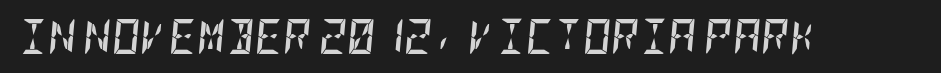
The image shows 35 px semibold, condensed type, italic (leaning right); set normal letter spacing, not underlined; low stroke contrast and a large x-height.
